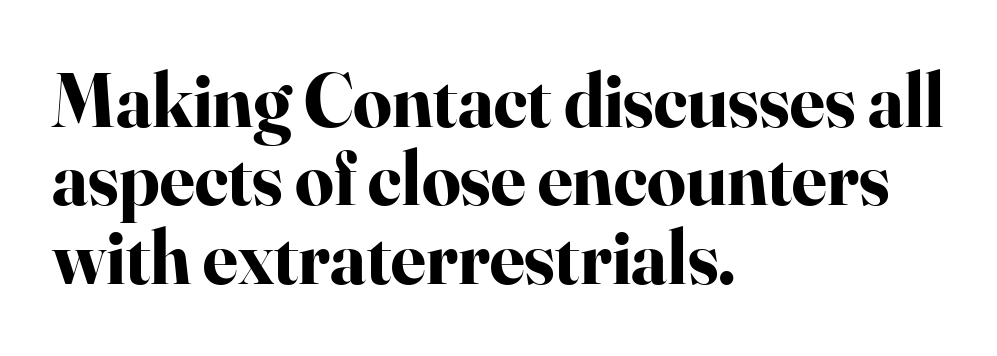
Q: Is the text bold? A: Yes.
Q: Is the text italic (slanted)? A: No, it is upright.
Q: Is the typeface a serif or a sans-serif typeface? A: Serif.
Q: Is the text underlined? A: No.
Q: How is the paragraph aligned? A: Left-aligned.
Q: Is the spacing between letters normal or unusually wide? A: Normal.
Q: Is the spacing between lines tight, normal or loose? A: Tight.
Q: Width (condensed, normal, or wide)? A: Normal.
Q: Stroke contrast? A: High.
Q: x-height? A: Small.
Q: Monospaced? A: No.
